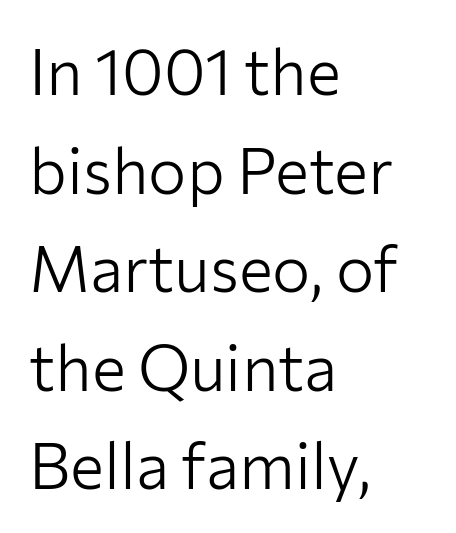
The image shows 64 px light sans-serif type, upright; set left-aligned, normal line spacing (1.54x), normal letter spacing, not underlined; low stroke contrast and a medium x-height.
